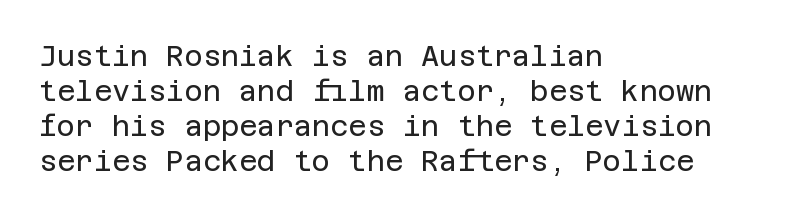
Baseline-to-baseline distance is the conventional proportion of letter height. Look at the tracking — it's just the regular setting, nothing added. Serifs: no, the terminals of the letterforms are clean. Nothing heavy about these letters — not bold at all.
